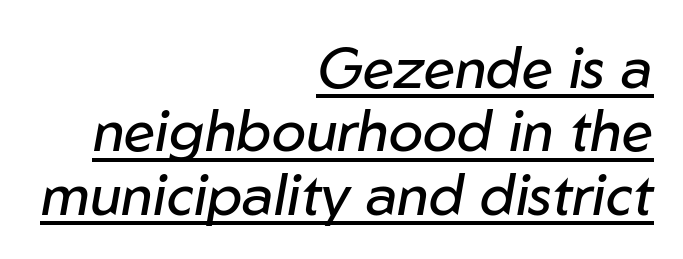
Q: Is the text bold? A: No.
Q: Is the text italic (slanted)? A: Yes, it leans right by about 10 degrees.
Q: Is the text underlined? A: Yes.
Q: How is the paragraph aligned? A: Right-aligned.
Q: Is the spacing between letters normal or unusually wide? A: Normal.
Q: Is the spacing between lines tight, normal or loose? A: Tight.
Q: Width (condensed, normal, or wide)? A: Normal.
Q: Stroke contrast? A: Low.
Q: x-height? A: Medium.
Q: Monospaced? A: No.
